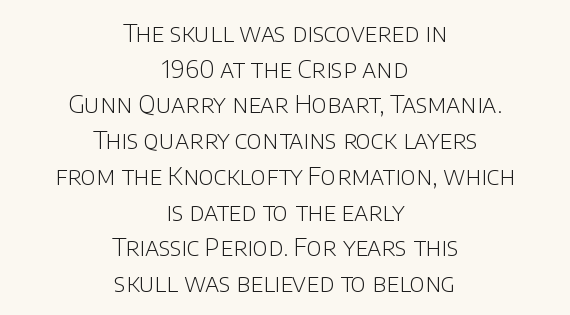
The image shows 25 px text type, upright; set centered, normal line spacing (1.43x), normal letter spacing, not underlined.
